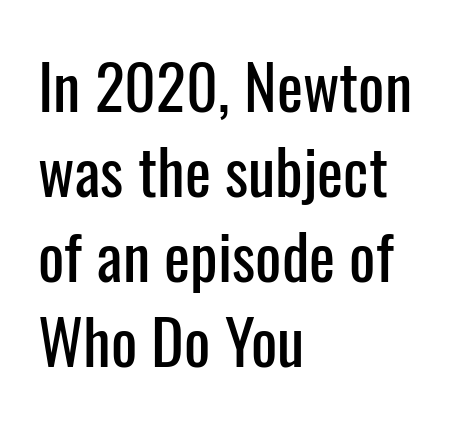
Q: Is the text italic (slanted)? A: No, it is upright.
Q: Is the typeface a serif or a sans-serif typeface? A: Sans-serif.
Q: Is the text underlined? A: No.
Q: How is the paragraph aligned? A: Left-aligned.
Q: Is the spacing between letters normal or unusually wide? A: Normal.
Q: Is the spacing between lines tight, normal or loose? A: Normal.
Q: Width (condensed, normal, or wide)? A: Condensed.
Q: Stroke contrast? A: Low.
Q: x-height? A: Medium.
Q: Monospaced? A: No.
